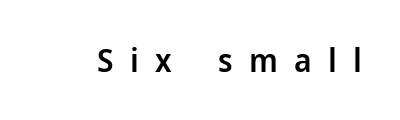
Stems and bowls a touch heavier than normal — semibold. I'd call this a sans setting — the letters go barefoot. The zone under the glyphs is completely vacant. The rendering uses natural spacing where letterforms have individual widths.
